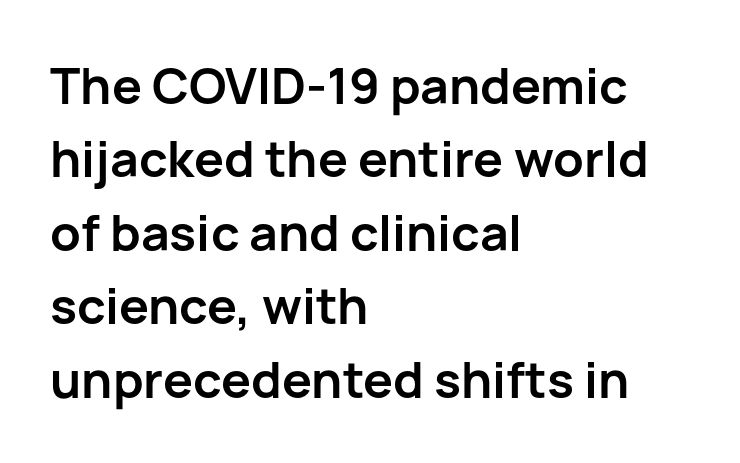
The words here are not underlined. Nope, not italic — everything's standing straight. Here the glyphs are tracked normally, forming tight word shapes. The letters are bold, with thick, heavy strokes. This rendering employs a face without finishing strokes, i.e., a sans-serif. The paragraph has a hard left edge and a soft right edge.
